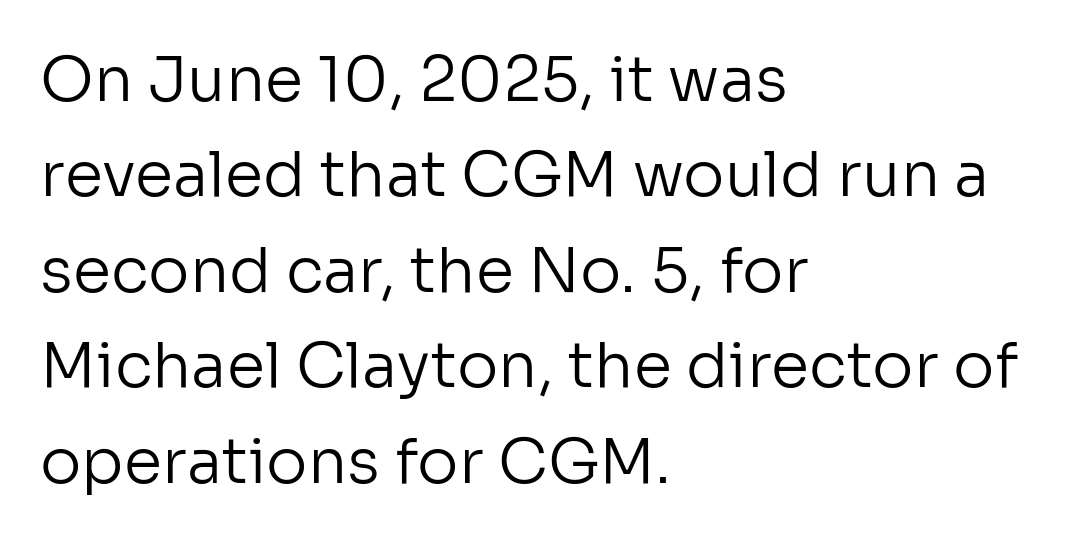
{"serif": "no", "italic": "no", "bold": "no", "weight": "regular", "width": "normal", "stroke_contrast": "low", "x_height": "medium", "monospaced": "no", "underline": "no", "align": "left", "line_spacing": "normal", "line_spacing_ratio": 1.54, "letter_spacing": "normal", "letter_spacing_em": 0.0, "glyph_px": 62}
